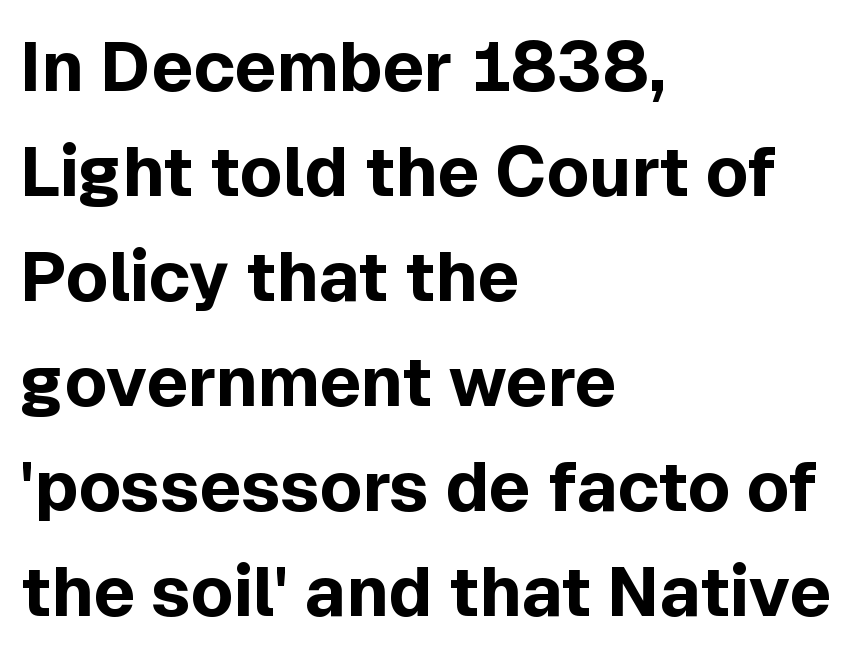
Q: Is the text bold? A: Yes.
Q: Is the text italic (slanted)? A: No, it is upright.
Q: Is the typeface a serif or a sans-serif typeface? A: Sans-serif.
Q: Is the text underlined? A: No.
Q: How is the paragraph aligned? A: Left-aligned.
Q: Is the spacing between letters normal or unusually wide? A: Normal.
Q: Is the spacing between lines tight, normal or loose? A: Normal.
Q: Width (condensed, normal, or wide)? A: Normal.
Q: x-height? A: Medium.
Q: Monospaced? A: No.
